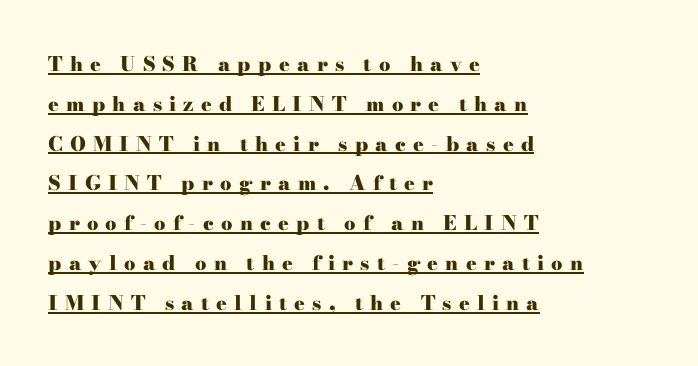
The image shows 20 px bold type, upright; set left-aligned, loose line spacing (1.99x), unusually wide letter spacing (+0.36 em), underlined.
